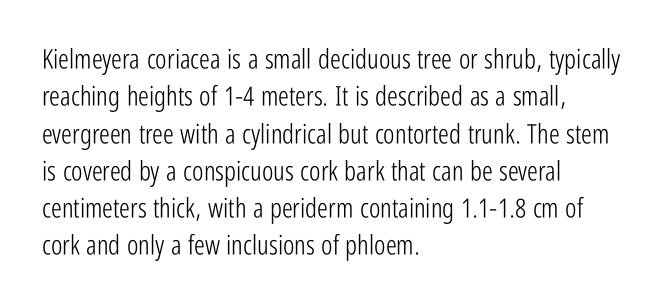
{"italic": "no", "bold": "no", "underline": "no", "align": "left", "line_spacing": "normal", "line_spacing_ratio": 1.38, "letter_spacing": "normal", "letter_spacing_em": 0.0, "glyph_px": 27}
